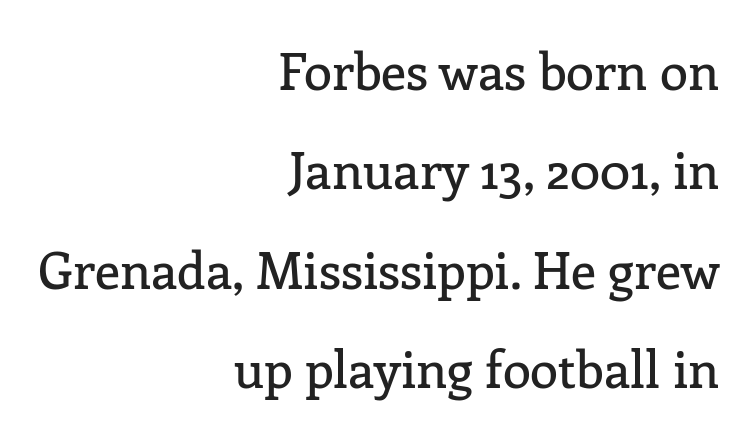
Q: Is the text italic (slanted)? A: No, it is upright.
Q: Is the typeface a serif or a sans-serif typeface? A: Serif.
Q: Is the text underlined? A: No.
Q: How is the paragraph aligned? A: Right-aligned.
Q: Is the spacing between letters normal or unusually wide? A: Normal.
Q: Is the spacing between lines tight, normal or loose? A: Loose.
Q: Width (condensed, normal, or wide)? A: Normal.
Q: Stroke contrast? A: Low.
Q: x-height? A: Medium.
Q: Monospaced? A: No.
